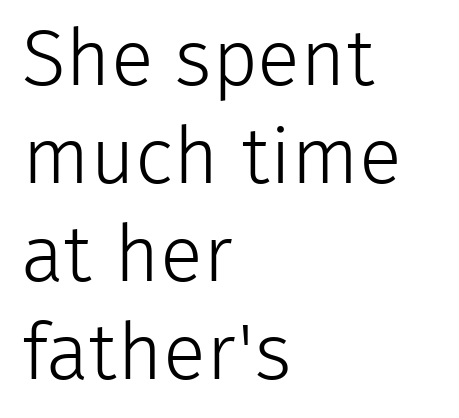
The strip under each line holds only bare page. The paragraph has a hard left edge and a soft right edge. Font category for this specimen: sans-serif. Words appear dense and cohesive because spacing is normal.
